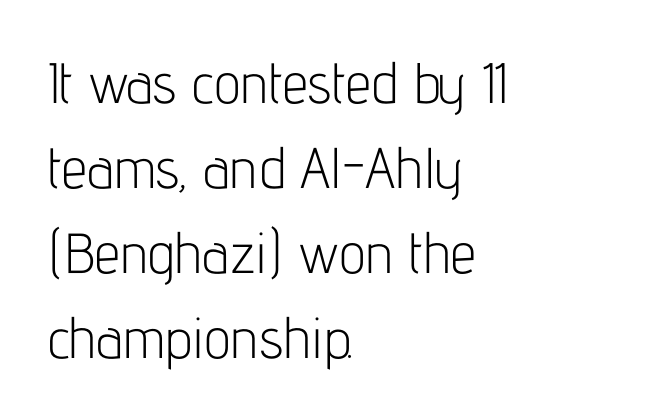
Q: Is the text bold? A: No.
Q: Is the text italic (slanted)? A: No, it is upright.
Q: Is the typeface a serif or a sans-serif typeface? A: Sans-serif.
Q: Is the text underlined? A: No.
Q: How is the paragraph aligned? A: Left-aligned.
Q: Is the spacing between letters normal or unusually wide? A: Normal.
Q: Is the spacing between lines tight, normal or loose? A: Normal.
Q: Width (condensed, normal, or wide)? A: Condensed.
Q: Stroke contrast? A: Low.
Q: x-height? A: Medium.
Q: Monospaced? A: No.
